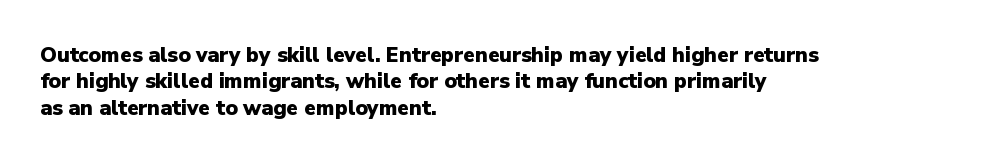
Q: Is the text bold? A: Yes.
Q: Is the text italic (slanted)? A: No, it is upright.
Q: Is the text underlined? A: No.
Q: How is the paragraph aligned? A: Left-aligned.
Q: Is the spacing between letters normal or unusually wide? A: Normal.
Q: Is the spacing between lines tight, normal or loose? A: Normal.
